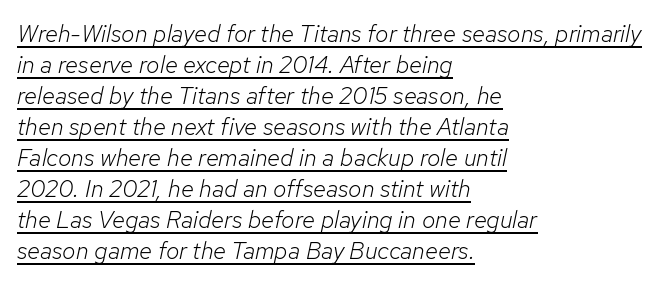
{"italic": "yes", "lean": "right", "slant_degrees": 12, "bold": "no", "underline": "yes", "align": "left", "line_spacing": "normal", "line_spacing_ratio": 1.29, "letter_spacing": "normal", "letter_spacing_em": 0.0, "glyph_px": 24}
